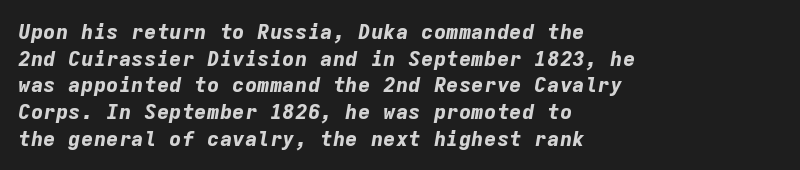
The image shows 21 px bold type, italic (leaning right); set left-aligned, normal line spacing (1.27x), normal letter spacing, not underlined.
